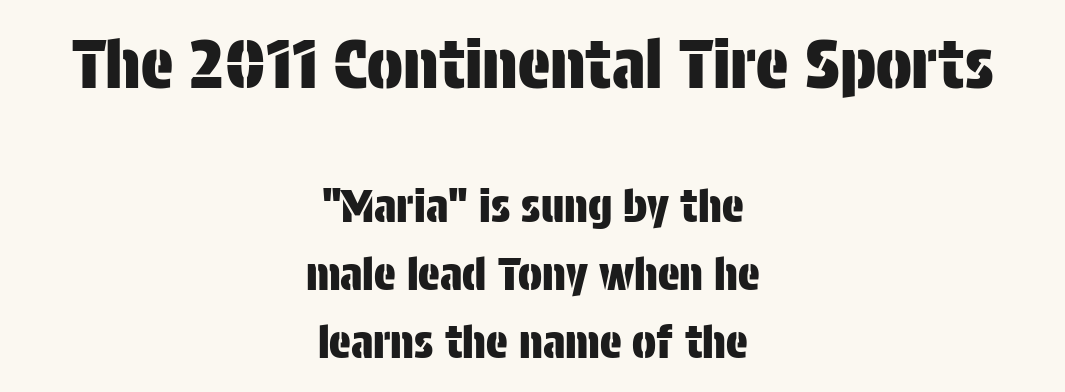
The image shows 67 px condensed sans-serif type, upright; set centered, normal line spacing (1.51x), normal letter spacing, not underlined; the first (top) block is 1.49x larger; low stroke contrast and a large x-height.
